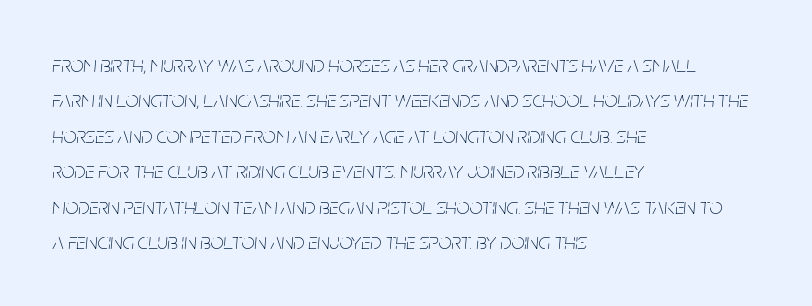
Q: Is the text bold? A: No.
Q: Is the text italic (slanted)? A: Yes, it leans right by about 5 degrees.
Q: Is the text underlined? A: No.
Q: How is the paragraph aligned? A: Left-aligned.
Q: Is the spacing between letters normal or unusually wide? A: Normal.
Q: Is the spacing between lines tight, normal or loose? A: Normal.
